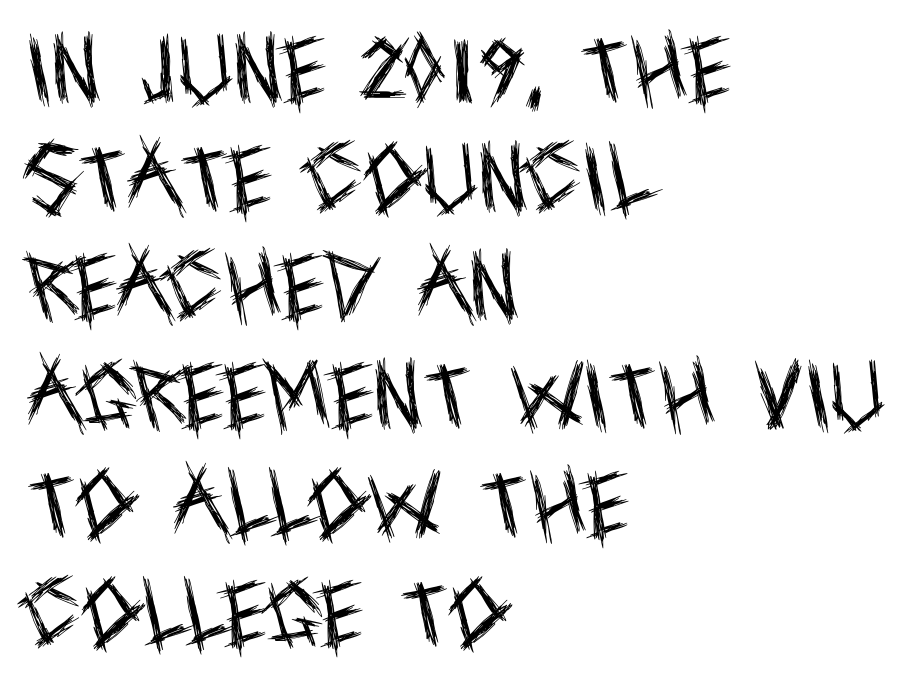
Q: Is the text bold? A: No.
Q: Is the text italic (slanted)? A: No, it is upright.
Q: Is the typeface a serif or a sans-serif typeface? A: Sans-serif.
Q: Is the text underlined? A: No.
Q: How is the paragraph aligned? A: Left-aligned.
Q: Is the spacing between letters normal or unusually wide? A: Normal.
Q: Is the spacing between lines tight, normal or loose? A: Normal.
Q: Width (condensed, normal, or wide)? A: Condensed.
Q: x-height? A: Large.
Q: Monospaced? A: No.
